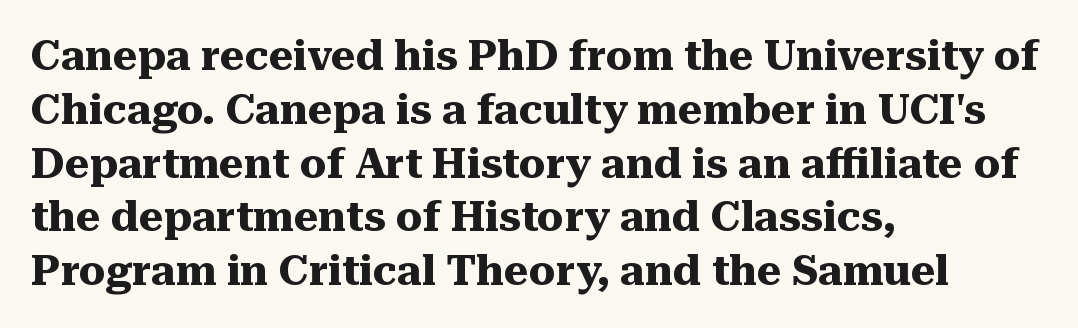
{"serif": "yes", "italic": "no", "bold": "yes", "weight": "heavy", "width": "normal", "stroke_contrast": "medium", "x_height": "medium", "monospaced": "no", "underline": "no", "align": "left", "line_spacing": "normal", "line_spacing_ratio": 1.28, "letter_spacing": "normal", "letter_spacing_em": 0.0, "glyph_px": 42}
